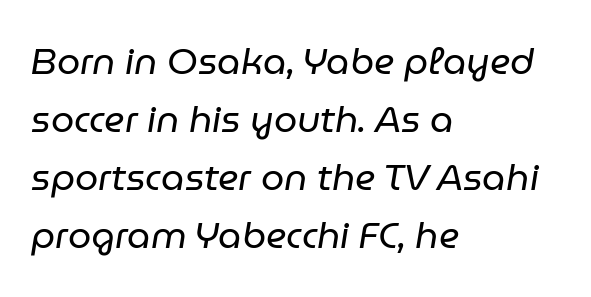
Q: Is the text bold? A: No.
Q: Is the text italic (slanted)? A: Yes, it leans right by about 9 degrees.
Q: Is the text underlined? A: No.
Q: How is the paragraph aligned? A: Left-aligned.
Q: Is the spacing between letters normal or unusually wide? A: Normal.
Q: Is the spacing between lines tight, normal or loose? A: Normal.
Q: Width (condensed, normal, or wide)? A: Normal.
Q: Stroke contrast? A: Low.
Q: x-height? A: Medium.
Q: Monospaced? A: No.
